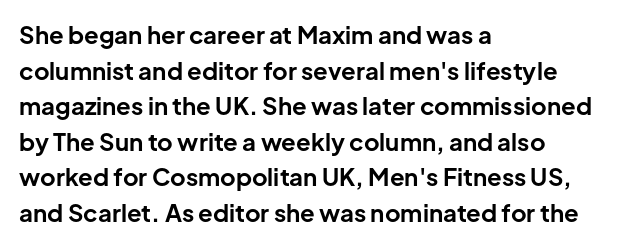
{"italic": "no", "bold": "yes", "underline": "no", "align": "left", "line_spacing": "normal", "line_spacing_ratio": 1.48, "letter_spacing": "normal", "letter_spacing_em": 0.0, "glyph_px": 24}
